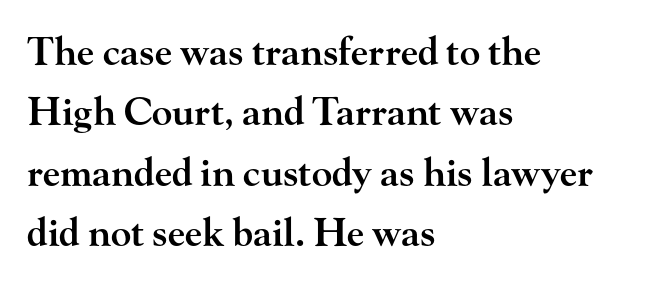
The glyphs in this specimen are seriffed. These words are printed semibold, heavier than regular yet not bold. The area under the type is left untouched. Where is the straight margin? On the left. Evenly set lines give the paragraph a standard silhouette. The specimen reads as upright at a glance.
